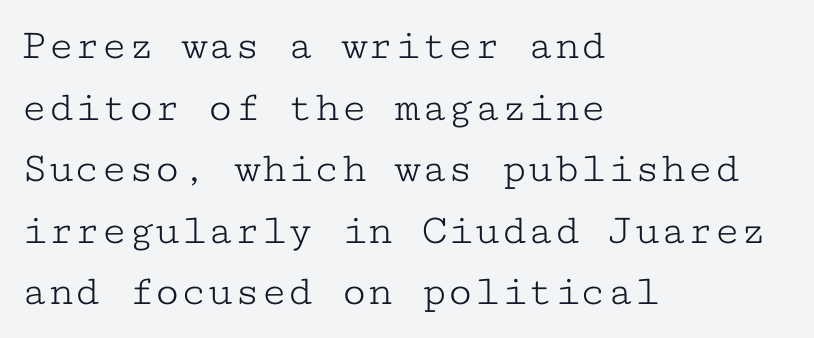
{"serif": "yes", "italic": "no", "bold": "no", "weight": "light", "width": "wide", "stroke_contrast": "low", "x_height": "medium", "monospaced": "yes", "underline": "no", "align": "left", "line_spacing": "normal", "line_spacing_ratio": 1.4, "letter_spacing": "normal", "letter_spacing_em": 0.0, "glyph_px": 44}
